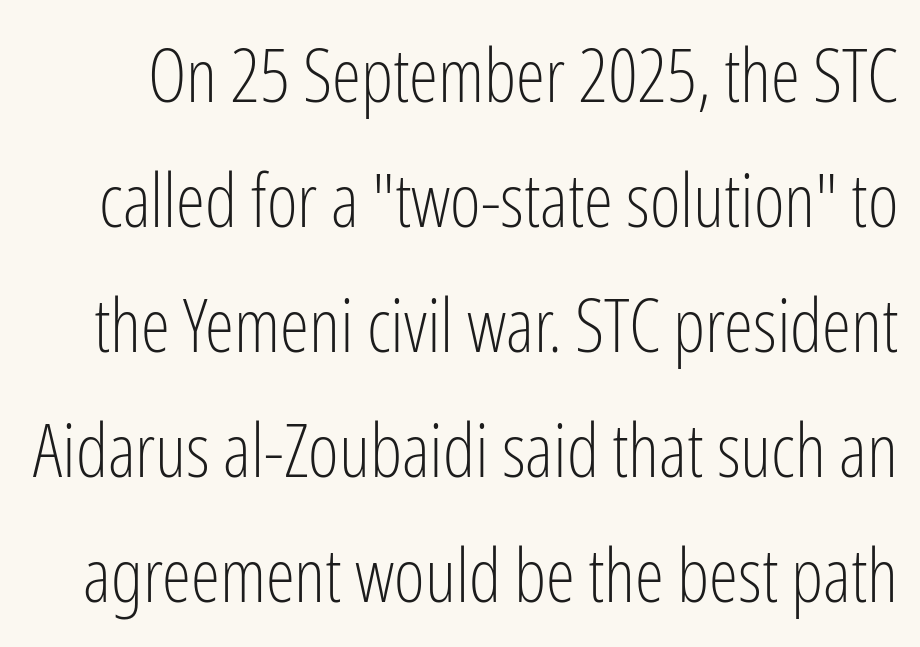
{"serif": "no", "italic": "no", "bold": "no", "weight": "light", "width": "condensed", "stroke_contrast": "low", "x_height": "medium", "monospaced": "no", "underline": "no", "line_spacing": "normal", "line_spacing_ratio": 1.69, "letter_spacing": "normal", "letter_spacing_em": 0.0, "glyph_px": 74}
